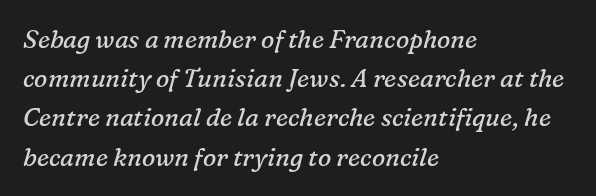
The image shows 25 px text type, italic (leaning right); set left-aligned, normal line spacing (1.57x), normal letter spacing, not underlined.
